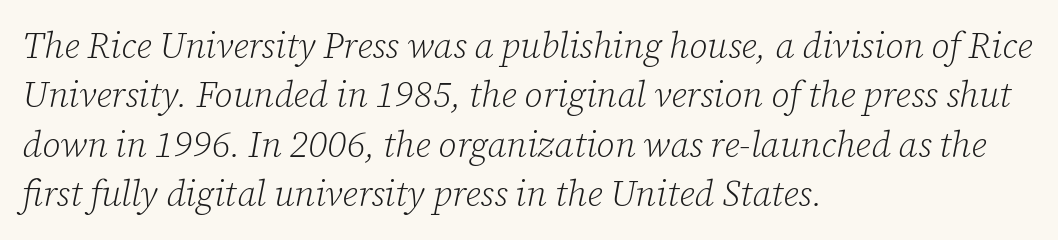
Q: Is the text bold? A: No.
Q: Is the text italic (slanted)? A: Yes, it leans right by about 12 degrees.
Q: Is the typeface a serif or a sans-serif typeface? A: Serif.
Q: Is the text underlined? A: No.
Q: How is the paragraph aligned? A: Left-aligned.
Q: Is the spacing between letters normal or unusually wide? A: Normal.
Q: Is the spacing between lines tight, normal or loose? A: Normal.
Q: Width (condensed, normal, or wide)? A: Normal.
Q: Stroke contrast? A: Low.
Q: x-height? A: Medium.
Q: Monospaced? A: No.
